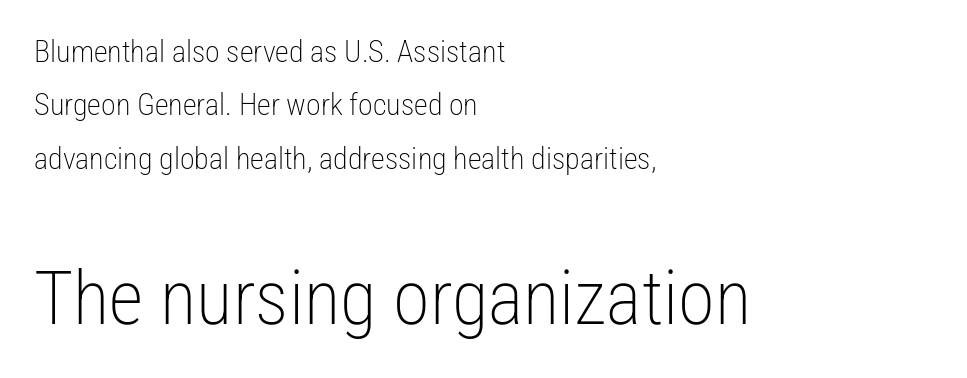
{"serif": "no", "italic": "no", "bold": "no", "weight": "light", "width": "condensed", "stroke_contrast": "low", "x_height": "medium", "monospaced": "no", "underline": "no", "align": "left", "line_spacing_ratio": 1.78, "letter_spacing": "normal", "letter_spacing_em": 0.0, "larger_block": "second", "size_ratio": 2.5, "glyph_px": 75}
